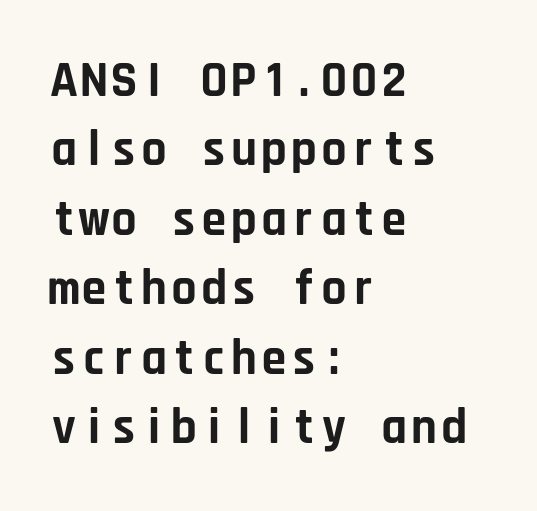
{"serif": "no", "italic": "no", "bold": "yes", "weight": "bold", "width": "normal", "stroke_contrast": "low", "x_height": "large", "monospaced": "yes", "underline": "no", "align": "left", "line_spacing": "normal", "line_spacing_ratio": 1.39, "letter_spacing": "normal", "letter_spacing_em": 0.0, "glyph_px": 50}
